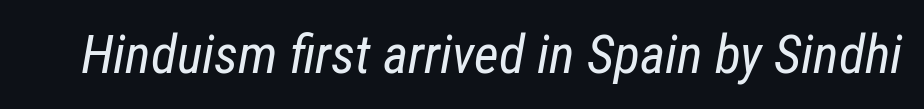
Q: Is the text bold? A: No.
Q: Is the text italic (slanted)? A: Yes, it leans right by about 12 degrees.
Q: Is the text underlined? A: No.
Q: Is the spacing between letters normal or unusually wide? A: Normal.
Q: Width (condensed, normal, or wide)? A: Condensed.
Q: Stroke contrast? A: Low.
Q: x-height? A: Medium.
Q: Monospaced? A: No.
